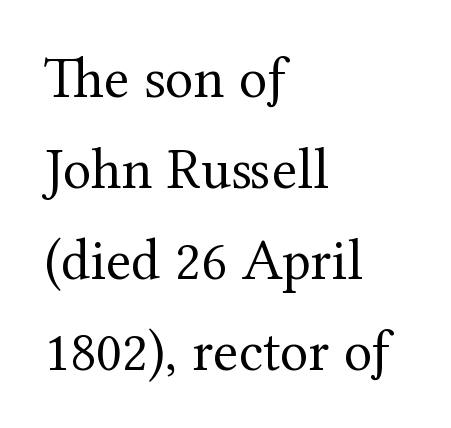
The lines are quadded left. Look at the bottom of the vertical strokes: they flare into serifs here. How are the letters spaced? Ordinarily, with no added tracking. One glance says typical: line gaps are just what's usual.
